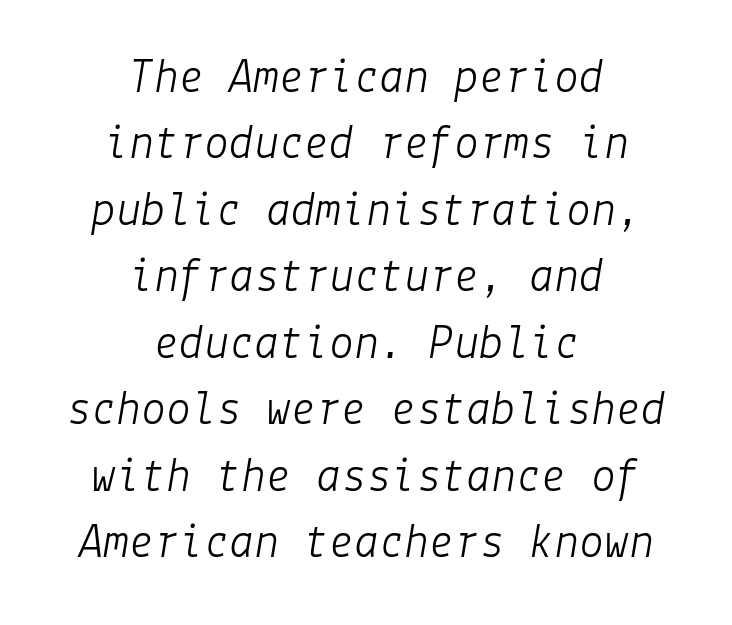
The lines sit at an ordinary, default distance from one another. The paragraph shown floats in the horizontal middle. The passage shown is not underscored anywhere. The gaps between neighbouring characters are ordinary and unremarkable.
